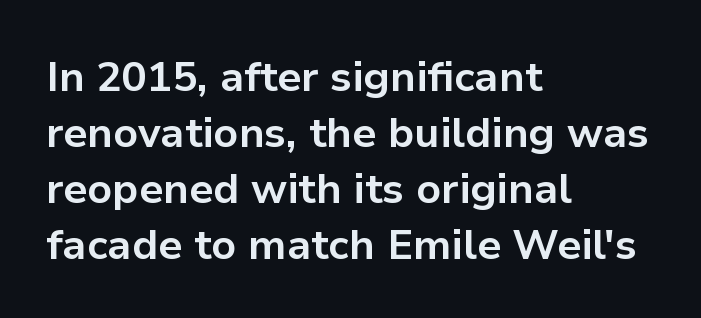
The image shows 42 px bold sans-serif type, upright; set left-aligned, normal line spacing (1.33x), normal letter spacing, not underlined; low stroke contrast and a medium x-height.
